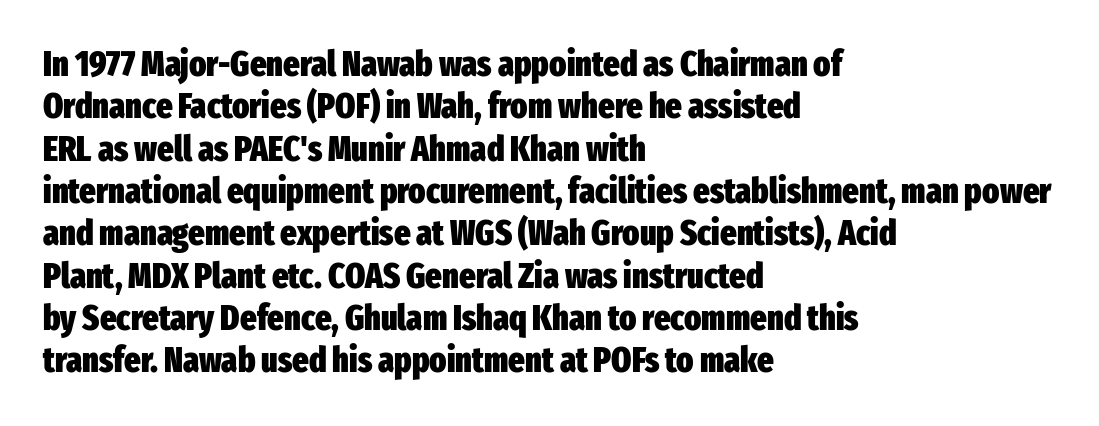
Q: Is the text bold? A: Yes.
Q: Is the text italic (slanted)? A: No, it is upright.
Q: Is the typeface a serif or a sans-serif typeface? A: Sans-serif.
Q: Is the text underlined? A: No.
Q: How is the paragraph aligned? A: Left-aligned.
Q: Is the spacing between letters normal or unusually wide? A: Normal.
Q: Width (condensed, normal, or wide)? A: Condensed.
Q: Stroke contrast? A: Low.
Q: x-height? A: Medium.
Q: Monospaced? A: No.
